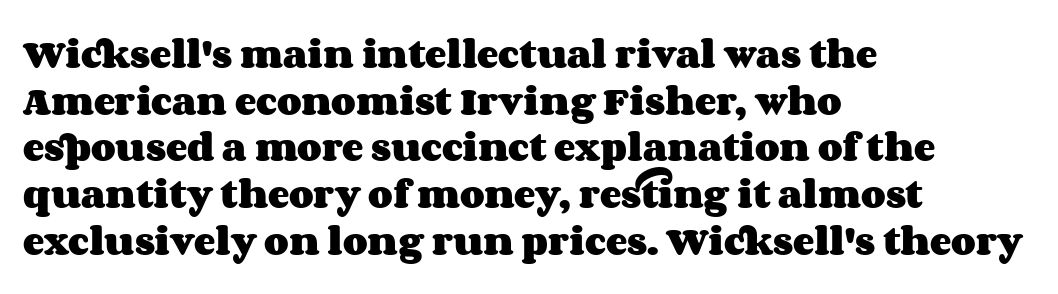
Q: Is the text bold? A: Yes.
Q: Is the text italic (slanted)? A: No, it is upright.
Q: Is the text underlined? A: No.
Q: How is the paragraph aligned? A: Left-aligned.
Q: Is the spacing between letters normal or unusually wide? A: Normal.
Q: Is the spacing between lines tight, normal or loose? A: Normal.
Q: Width (condensed, normal, or wide)? A: Wide.
Q: Stroke contrast? A: Medium.
Q: x-height? A: Large.
Q: Monospaced? A: No.
